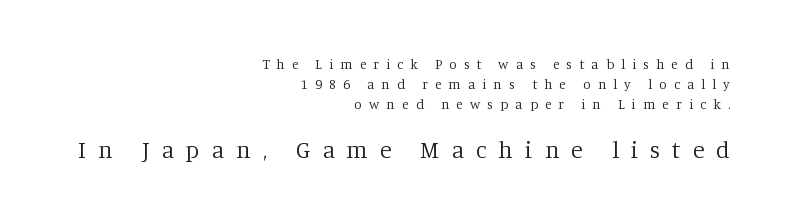
The image shows 24 px text type, upright; set right-aligned, normal line spacing (1.43x), unusually wide letter spacing (+0.5 em), not underlined; the second (bottom) block is 1.71x larger.
